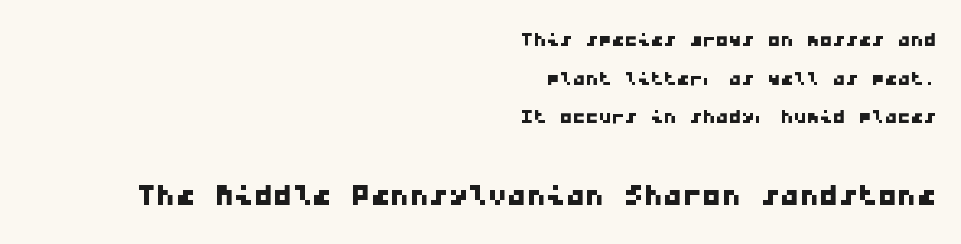
Q: Is the typeface a serif or a sans-serif typeface? A: Sans-serif.
Q: Is the text underlined? A: No.
Q: How is the paragraph aligned? A: Right-aligned.
Q: Is the spacing between letters normal or unusually wide? A: Normal.
Q: Is the spacing between lines tight, normal or loose? A: Normal.
Q: Which block of text is set in a larger size, the first (top) or the second (bottom)? A: The second (bottom) one.
Q: Width (condensed, normal, or wide)? A: Wide.
Q: Stroke contrast? A: Low.
Q: x-height? A: Medium.
Q: Monospaced? A: Yes.
